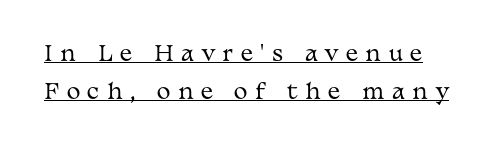
The image shows 21 px text type, upright; set line spacing 1.82x, unusually wide letter spacing (+0.36 em), underlined.
